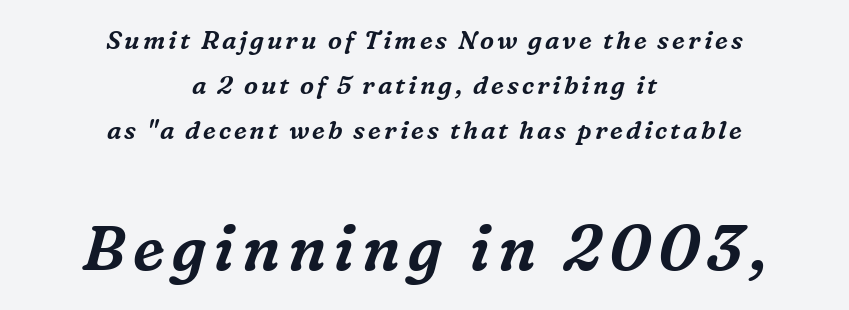
Decoration check: the copy has no underline. The compositor balanced each line on the midline. Varying glyph widths throughout — classic text-font behaviour. In this sample the second text group is rendered at the bigger scale.
